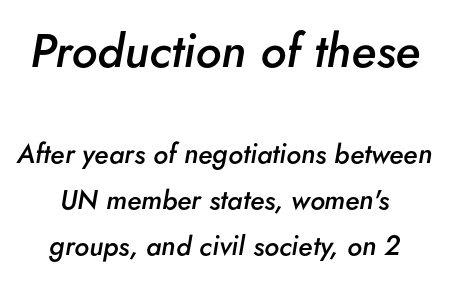
The image shows 47 px semibold type, italic (leaning right); set centered, line spacing 1.71x, normal letter spacing, not underlined; the first (top) block is 1.74x larger; low stroke contrast and a small x-height.
